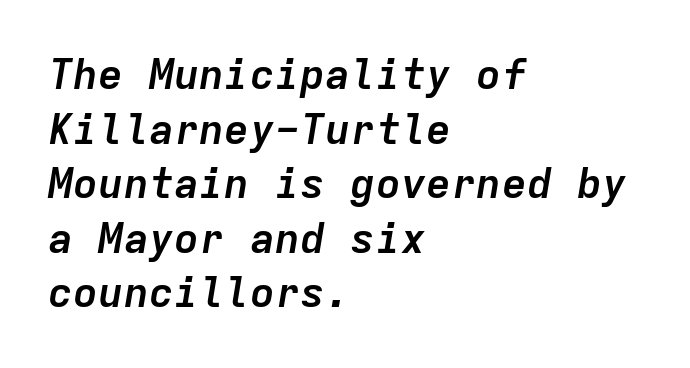
Q: Is the text bold? A: Yes.
Q: Is the text italic (slanted)? A: Yes, it leans right by about 9 degrees.
Q: Is the text underlined? A: No.
Q: How is the paragraph aligned? A: Left-aligned.
Q: Is the spacing between letters normal or unusually wide? A: Normal.
Q: Is the spacing between lines tight, normal or loose? A: Normal.
Q: Width (condensed, normal, or wide)? A: Normal.
Q: Stroke contrast? A: Low.
Q: x-height? A: Medium.
Q: Monospaced? A: Yes.
